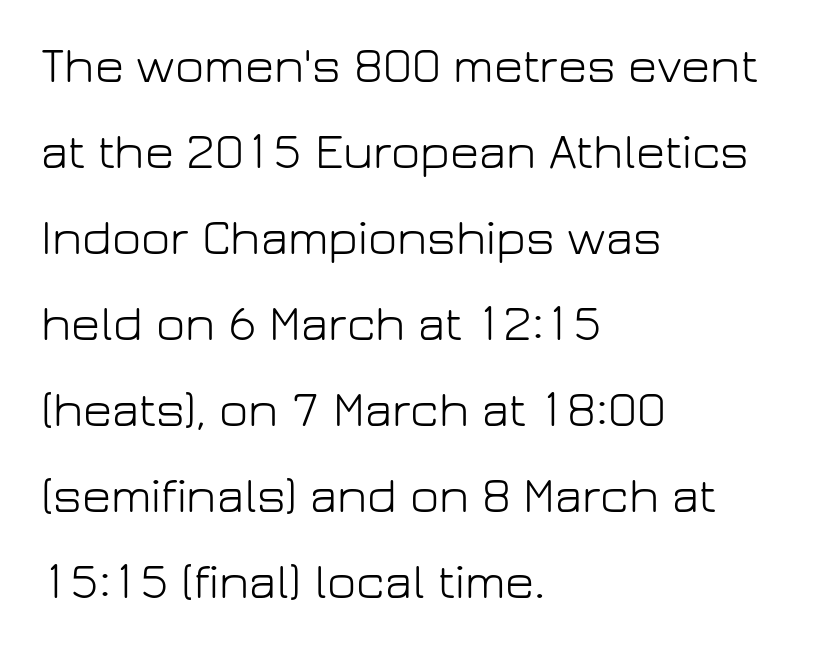
Bold? No — there's no thickening of the strokes. Posture: upright roman. The compositor pushed each line to the left boundary. No word sits above an underline. The rendering shows plain stroke endings on the letterforms — a sans-serif design. Do the characters align in a grid? No, the font is proportional.
